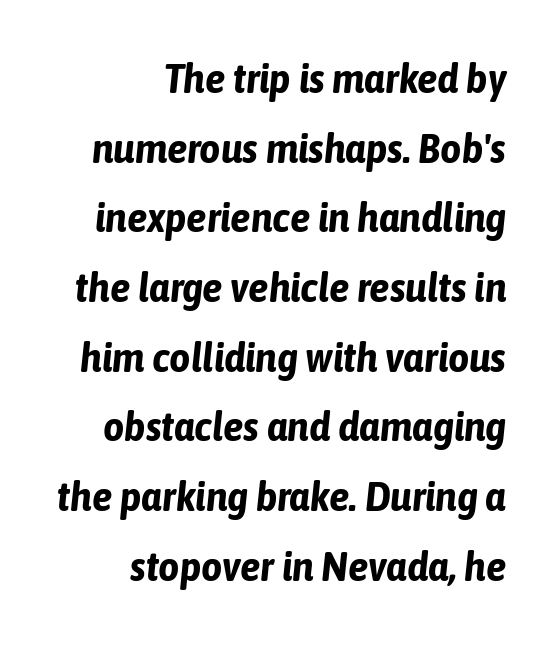
Q: Is the text bold? A: Yes.
Q: Is the text italic (slanted)? A: Yes, it leans right by about 6 degrees.
Q: Is the text underlined? A: No.
Q: How is the paragraph aligned? A: Right-aligned.
Q: Is the spacing between letters normal or unusually wide? A: Normal.
Q: Is the spacing between lines tight, normal or loose? A: Normal.
Q: Width (condensed, normal, or wide)? A: Condensed.
Q: Stroke contrast? A: Low.
Q: x-height? A: Medium.
Q: Monospaced? A: No.
